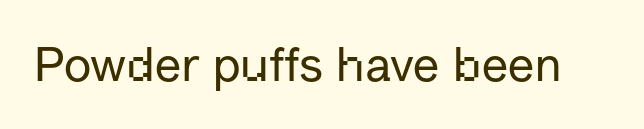
{"serif": "no", "italic": "no", "width": "normal", "stroke_contrast": "low", "x_height": "medium", "monospaced": "no", "underline": "no", "letter_spacing": "normal", "letter_spacing_em": 0.0, "glyph_px": 48}
